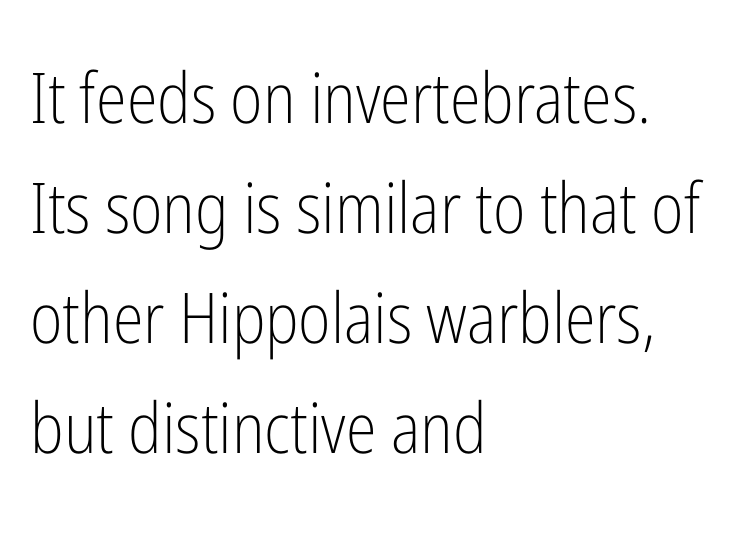
All the whitespace from short lines collects on the right. Do the characters align in a grid? No, the font is proportional. The block of text has a typical density, with ordinary space between rows. The font's upright variant was chosen for this text.
